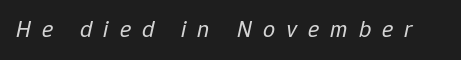
The image shows 24 px text type, italic (leaning right); set unusually wide letter spacing (+0.46 em), not underlined.
